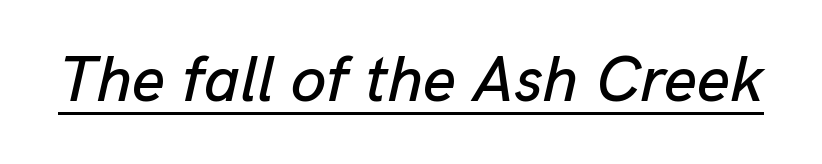
In designer terms, the underline attribute is active on this setting. In terms of posture, this sample is oblique. The line texture is even and compact thanks to regular tracking. The letters advance in unequal steps, a hallmark of proportional type.
